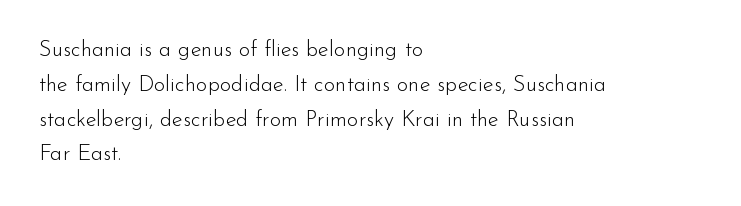
{"italic": "no", "bold": "no", "underline": "no", "align": "left", "line_spacing": "normal", "line_spacing_ratio": 1.58, "letter_spacing": "normal", "letter_spacing_em": 0.0, "glyph_px": 22}
